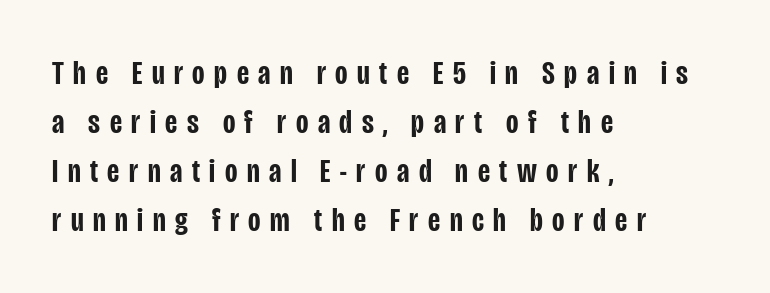
Q: Is the text bold? A: Semi-bold.
Q: Is the text italic (slanted)? A: No, it is upright.
Q: Is the typeface a serif or a sans-serif typeface? A: Sans-serif.
Q: Is the text underlined? A: No.
Q: How is the paragraph aligned? A: Left-aligned.
Q: Is the spacing between letters normal or unusually wide? A: Unusually wide.
Q: Is the spacing between lines tight, normal or loose? A: Normal.
Q: Width (condensed, normal, or wide)? A: Condensed.
Q: Stroke contrast? A: Low.
Q: x-height? A: Large.
Q: Monospaced? A: No.
